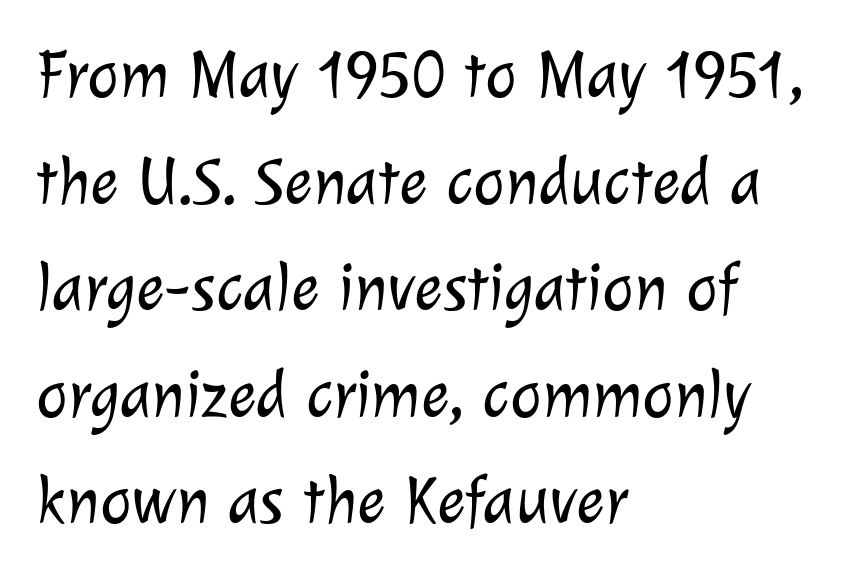
The image shows 67 px light sans-serif type; set left-aligned, normal line spacing (1.59x), normal letter spacing, not underlined; low stroke contrast and a medium x-height.
